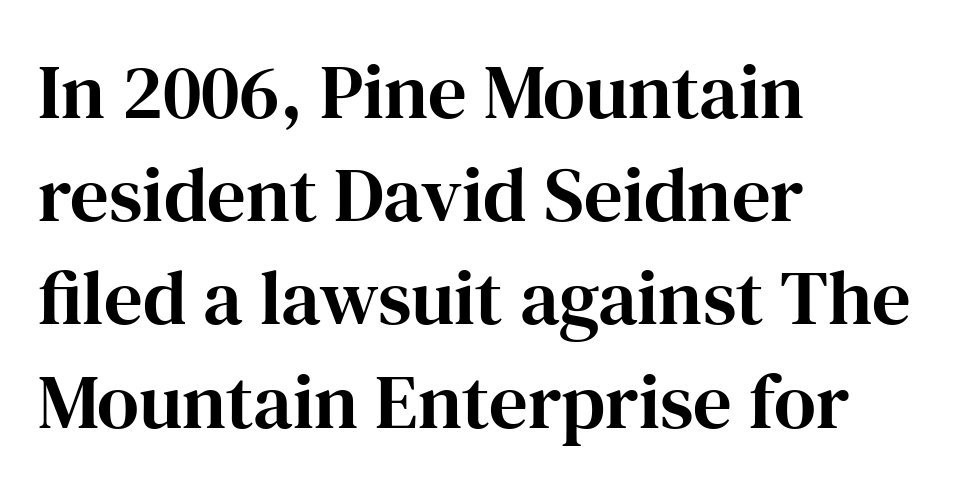
The image shows 77 px serif type, upright; set left-aligned, normal line spacing (1.34x), normal letter spacing, not underlined; high stroke contrast and a medium x-height.
